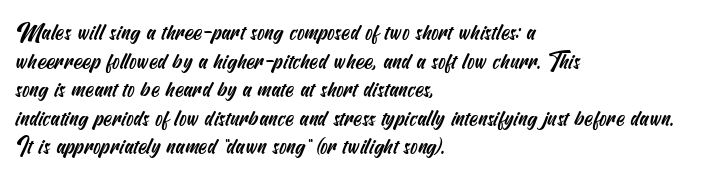
Q: Is the text underlined? A: No.
Q: How is the paragraph aligned? A: Left-aligned.
Q: Is the spacing between letters normal or unusually wide? A: Normal.
Q: Is the spacing between lines tight, normal or loose? A: Normal.
